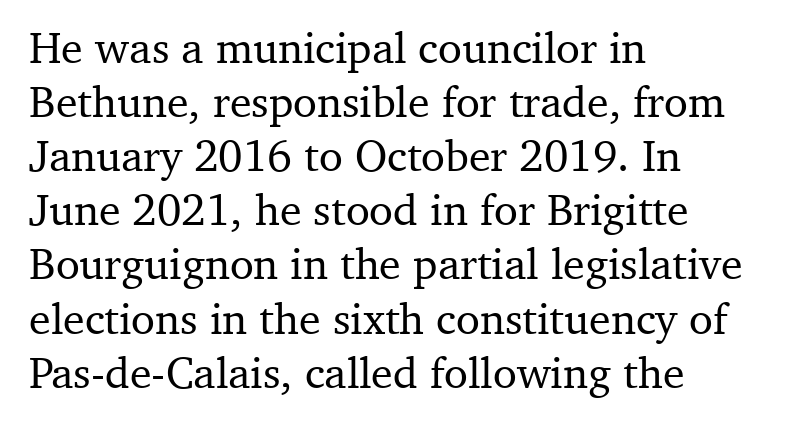
Descenders are the only things crossing below the line. Think of a printed novel: that variable character pitch is what you see here. Line beginnings align vertically; line endings do not. The gaps between neighbouring characters are ordinary and unremarkable. Each letter's strokes conclude with small projecting serifs. When letters stand straight like this, we call the style roman or upright.
